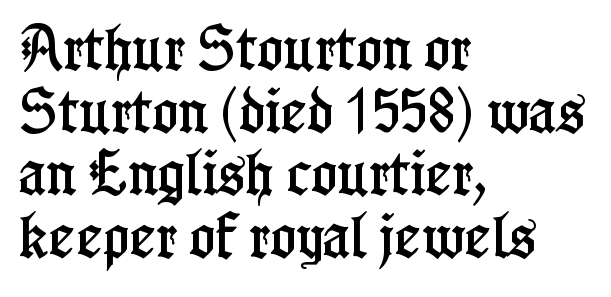
Q: Is the text italic (slanted)? A: No, it is upright.
Q: Is the typeface a serif or a sans-serif typeface? A: Serif.
Q: Is the text underlined? A: No.
Q: How is the paragraph aligned? A: Left-aligned.
Q: Is the spacing between letters normal or unusually wide? A: Normal.
Q: Is the spacing between lines tight, normal or loose? A: Normal.
Q: Width (condensed, normal, or wide)? A: Condensed.
Q: Stroke contrast? A: Low.
Q: x-height? A: Medium.
Q: Monospaced? A: No.
